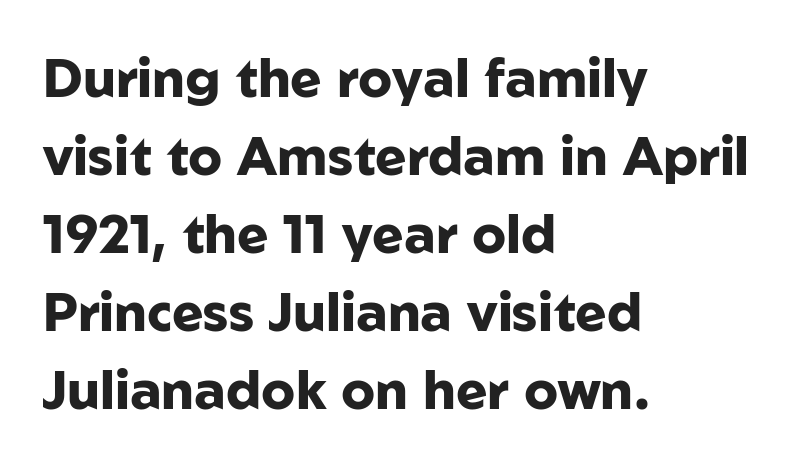
Q: Is the text bold? A: Yes.
Q: Is the text italic (slanted)? A: No, it is upright.
Q: Is the typeface a serif or a sans-serif typeface? A: Sans-serif.
Q: Is the text underlined? A: No.
Q: How is the paragraph aligned? A: Left-aligned.
Q: Is the spacing between letters normal or unusually wide? A: Normal.
Q: Is the spacing between lines tight, normal or loose? A: Normal.
Q: Width (condensed, normal, or wide)? A: Normal.
Q: Stroke contrast? A: Low.
Q: x-height? A: Medium.
Q: Monospaced? A: No.
